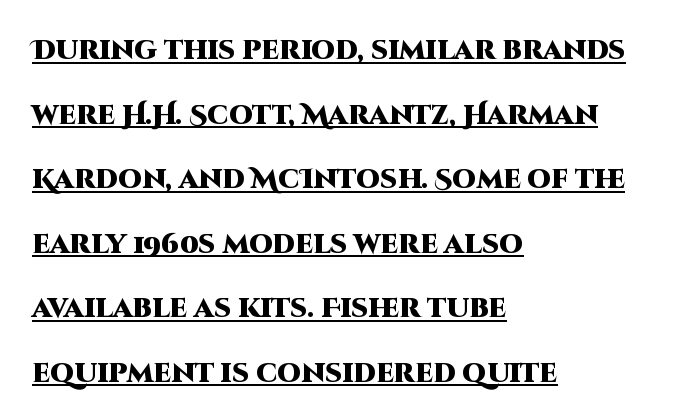
Every letter is thick-stroked: bold, no question. Compared with typical body copy, the letter spacing here is the same. No italicization has been applied; the sample stays upright. Line spacing here is loose.
